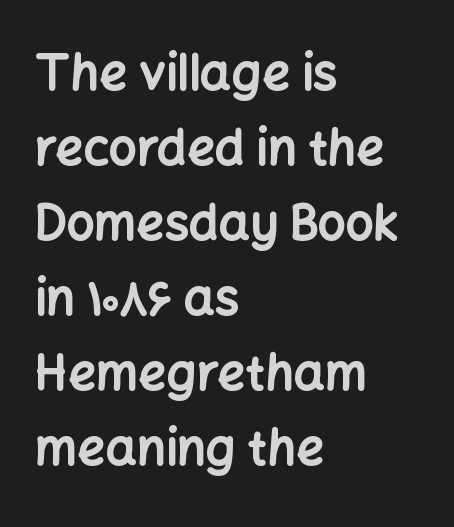
Q: Is the text bold? A: Yes.
Q: Is the text italic (slanted)? A: No, it is upright.
Q: Is the typeface a serif or a sans-serif typeface? A: Sans-serif.
Q: Is the text underlined? A: No.
Q: How is the paragraph aligned? A: Left-aligned.
Q: Is the spacing between letters normal or unusually wide? A: Normal.
Q: Is the spacing between lines tight, normal or loose? A: Normal.
Q: Width (condensed, normal, or wide)? A: Normal.
Q: Stroke contrast? A: Low.
Q: x-height? A: Medium.
Q: Monospaced? A: No.
